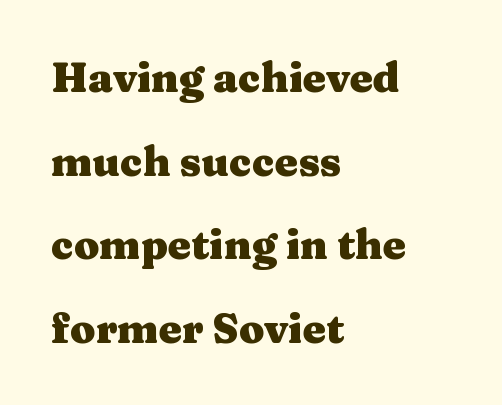
Emphasis by weight is at full strength: bold. The lettering stays uniformly vertical, giving the passage a roman look. You can tell from the footed stems that serif type was used. Students, observe: this is what heavily led, spacious text looks like. The rag falls on the right side of this text block.
